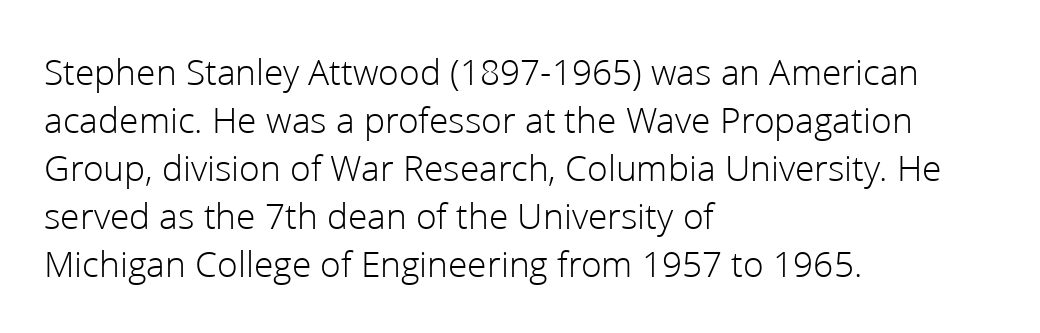
{"serif": "no", "italic": "no", "bold": "no", "weight": "light", "width": "normal", "stroke_contrast": "low", "x_height": "medium", "monospaced": "no", "underline": "no", "align": "left", "line_spacing": "normal", "line_spacing_ratio": 1.26, "letter_spacing": "normal", "letter_spacing_em": 0.0, "glyph_px": 38}
